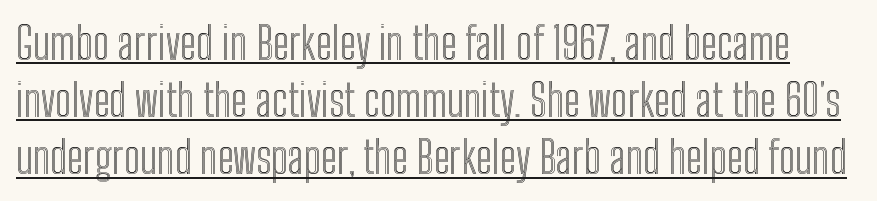
Is the letter spacing exaggerated? No — it looks like the ordinary default. You could not count columns in this text — the font is proportionally spaced. Whoever set this chose a conventional vertical rhythm. Unlike italic type, these characters show no tilt at all. A rule runs beneath these lines of type.
